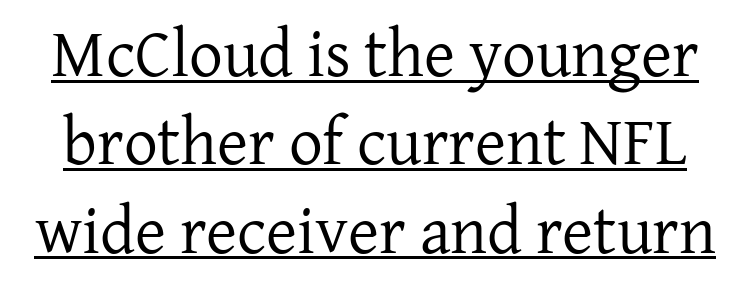
The image shows 67 px regular-weight serif type, upright; set normal line spacing (1.32x), normal letter spacing, underlined; low stroke contrast and a medium x-height.
